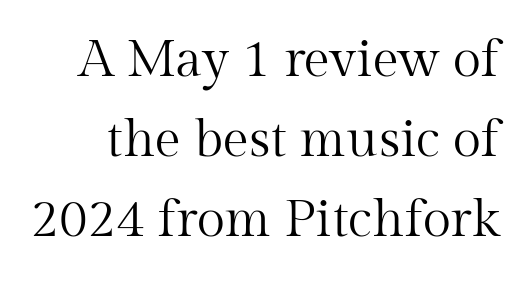
The image shows 52 px regular-weight serif type, upright; set normal line spacing (1.54x), normal letter spacing, not underlined; medium stroke contrast and a medium x-height.
